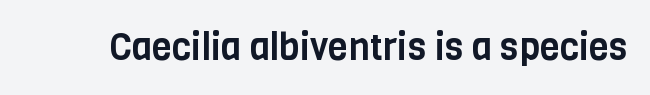
The gap between lines stays unmarked. Posture: vertical. The face used here is proportionally spaced, like ordinary book or web type. Type style note: lacks serifs. Glyph-to-glyph distance matches everyday printed text.
